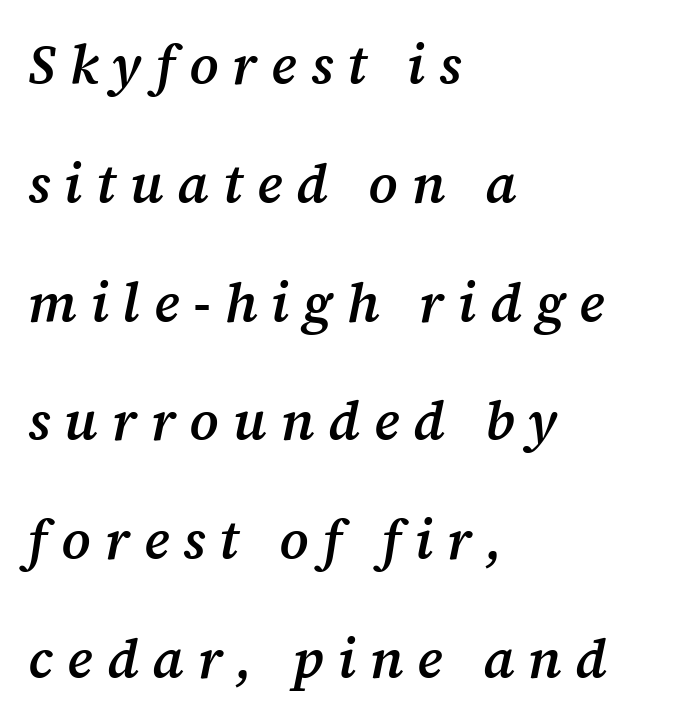
Proportional: the letters do not fall into vertical columns. Honestly, the letter spacing is so wide it's the main thing you notice. A clean baseline with only descenders dipping below it. Short and long lines alike share a common starting point at left.
